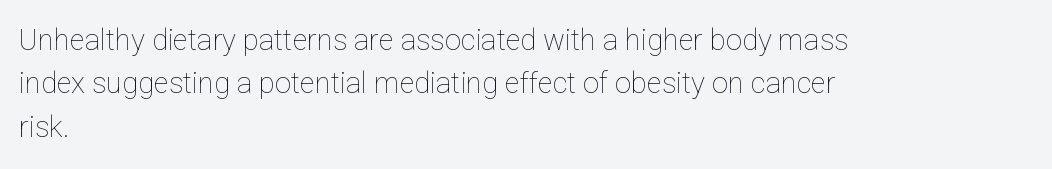
Q: Is the text bold? A: No.
Q: Is the text italic (slanted)? A: No, it is upright.
Q: Is the text underlined? A: No.
Q: How is the paragraph aligned? A: Left-aligned.
Q: Is the spacing between letters normal or unusually wide? A: Normal.
Q: Is the spacing between lines tight, normal or loose? A: Normal.
Q: Width (condensed, normal, or wide)? A: Normal.
Q: Stroke contrast? A: Low.
Q: x-height? A: Medium.
Q: Monospaced? A: No.
